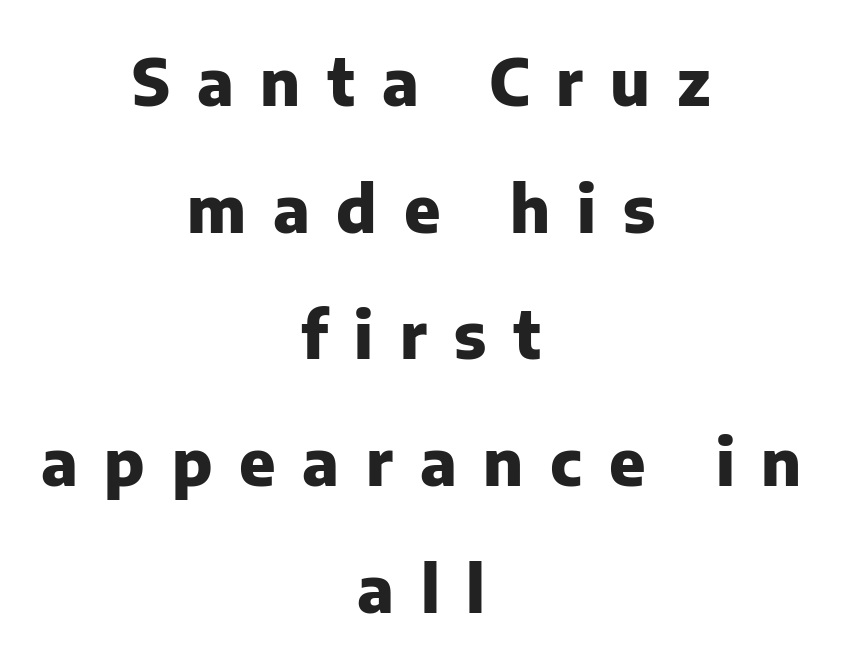
The image shows 64 px heavy sans-serif type, upright; set centered, loose line spacing (1.98x), unusually wide letter spacing (+0.42 em), not underlined; low stroke contrast and a medium x-height.
